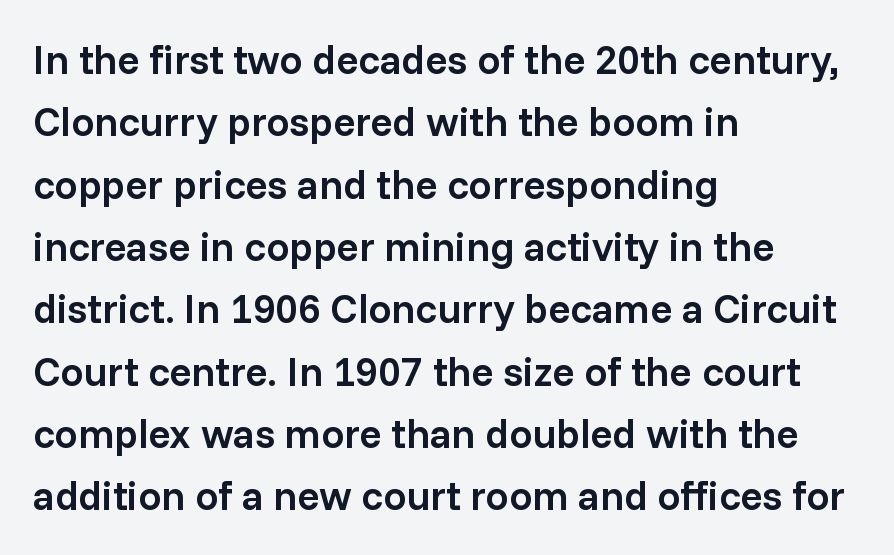
The passage shown is typeset with a sans-serif family. Posture: vertical. Observe the ordinary spacing: letters are neighbours, not strangers. Where is the straight margin? On the left.
